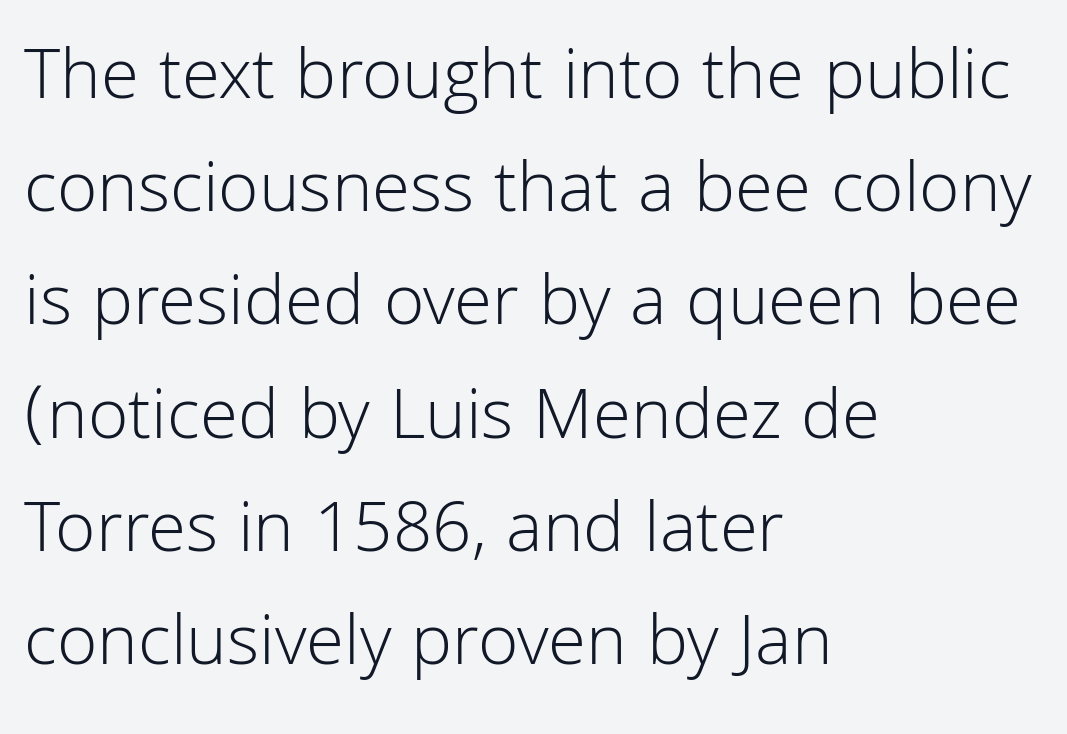
Q: Is the text bold? A: No.
Q: Is the text italic (slanted)? A: No, it is upright.
Q: Is the typeface a serif or a sans-serif typeface? A: Sans-serif.
Q: Is the text underlined? A: No.
Q: How is the paragraph aligned? A: Left-aligned.
Q: Is the spacing between letters normal or unusually wide? A: Normal.
Q: Is the spacing between lines tight, normal or loose? A: Normal.
Q: Width (condensed, normal, or wide)? A: Normal.
Q: Stroke contrast? A: Low.
Q: x-height? A: Medium.
Q: Monospaced? A: No.
